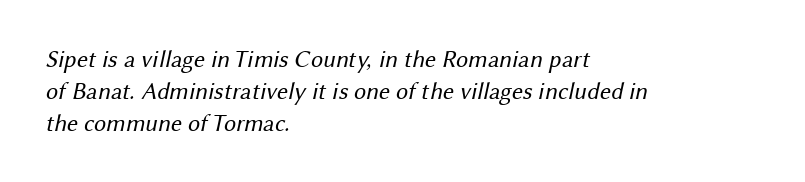
The image shows 24 px text type; set left-aligned, normal line spacing (1.33x), normal letter spacing, not underlined.
